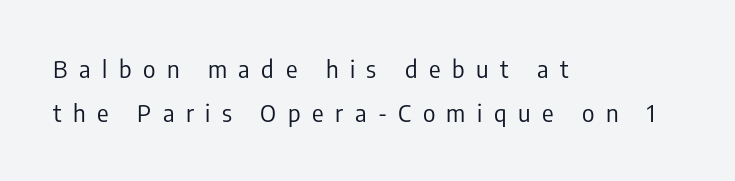
The image shows 24 px text type, upright; set left-aligned, line spacing 1.83x, unusually wide letter spacing (+0.48 em), not underlined.
